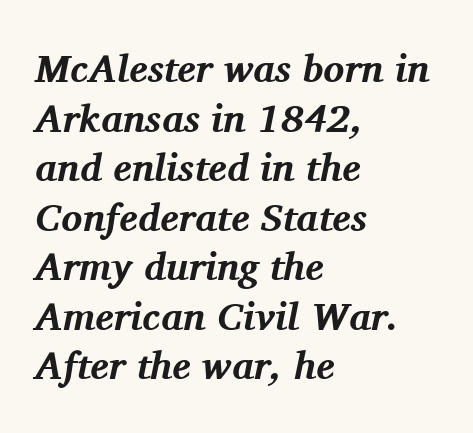
{"serif": "yes", "italic": "yes", "lean": "right", "slant_degrees": 11, "bold": "yes", "weight": "bold", "width": "normal", "stroke_contrast": "medium", "x_height": "medium", "monospaced": "no", "underline": "no", "align": "left", "line_spacing": "normal", "line_spacing_ratio": 1.27, "letter_spacing": "normal", "letter_spacing_em": 0.0, "glyph_px": 39}
